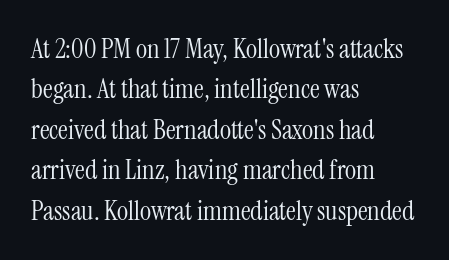
The image shows 27 px text type, upright; set left-aligned, normal line spacing (1.5x), normal letter spacing, not underlined.
